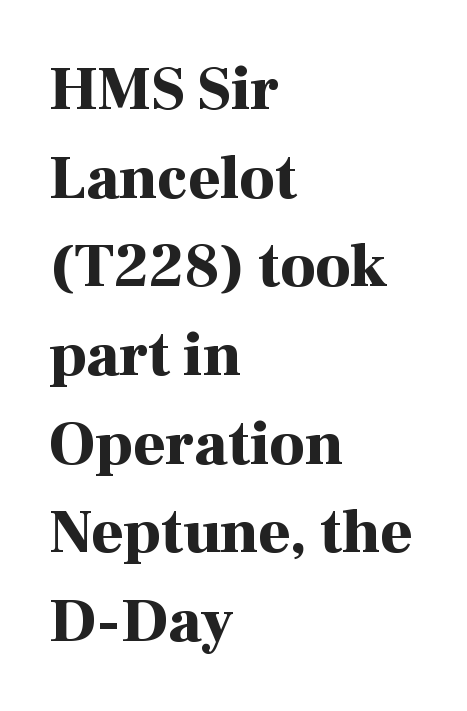
{"serif": "yes", "italic": "no", "bold": "yes", "weight": "bold", "width": "normal", "stroke_contrast": "high", "x_height": "medium", "monospaced": "no", "underline": "no", "align": "left", "line_spacing": "normal", "line_spacing_ratio": 1.43, "letter_spacing": "normal", "letter_spacing_em": 0.0, "glyph_px": 62}
